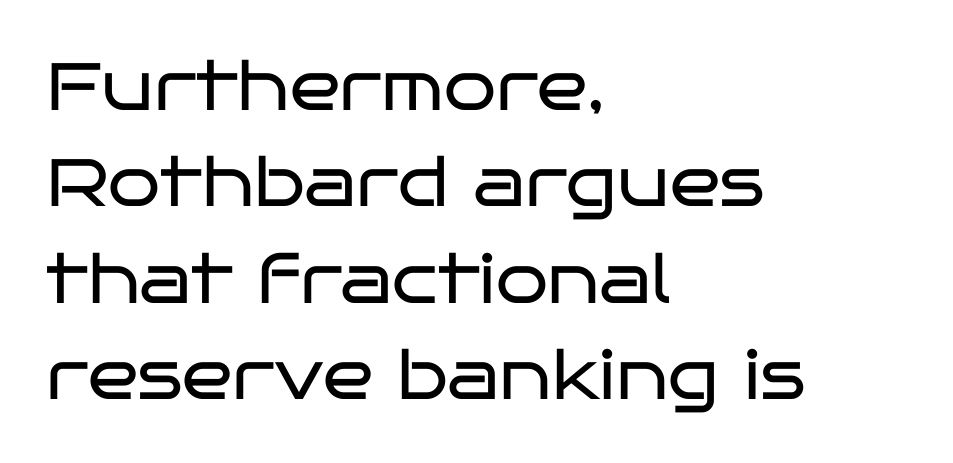
What stands out about the letter spacing? Nothing — it is the standard amount. Posture: upright roman. Think standard paragraph weight, or any step lighter than that. Do the characters align in a grid? No, the font is proportional. Interline gaps are of average width in this sample. Each row of text sits above clean, open space.
